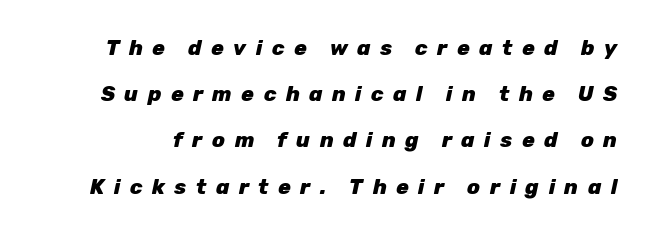
Q: Is the text bold? A: Yes.
Q: Is the text italic (slanted)? A: Yes, it leans right by about 12 degrees.
Q: Is the text underlined? A: No.
Q: Is the spacing between letters normal or unusually wide? A: Unusually wide.
Q: Is the spacing between lines tight, normal or loose? A: Loose.
